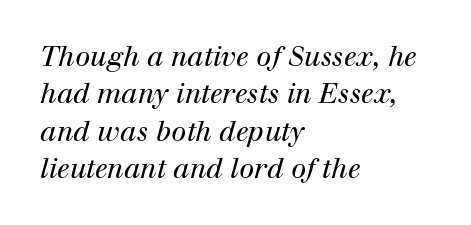
Q: Is the text bold? A: No.
Q: Is the text italic (slanted)? A: Yes, it leans right by about 12 degrees.
Q: Is the text underlined? A: No.
Q: How is the paragraph aligned? A: Left-aligned.
Q: Is the spacing between letters normal or unusually wide? A: Normal.
Q: Is the spacing between lines tight, normal or loose? A: Normal.
